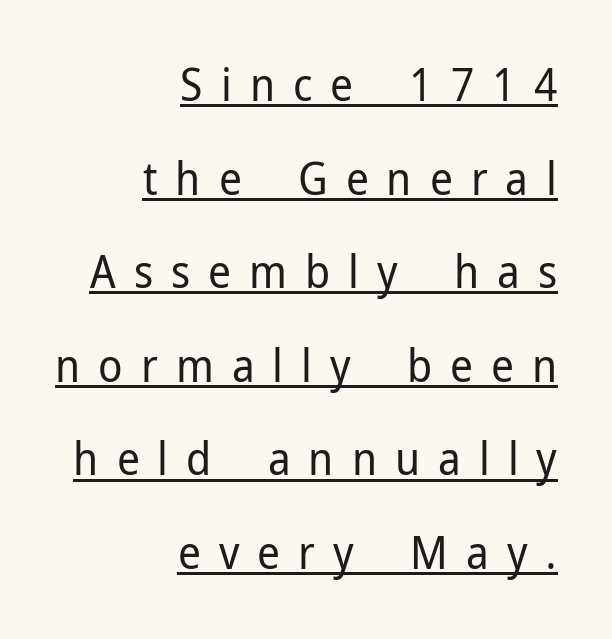
{"serif": "no", "italic": "no", "bold": "no", "weight": "regular", "width": "normal", "stroke_contrast": "low", "x_height": "medium", "monospaced": "no", "underline": "yes", "align": "right", "line_spacing": "loose", "line_spacing_ratio": 2.08, "letter_spacing": "wide", "letter_spacing_em": 0.4, "glyph_px": 45}
